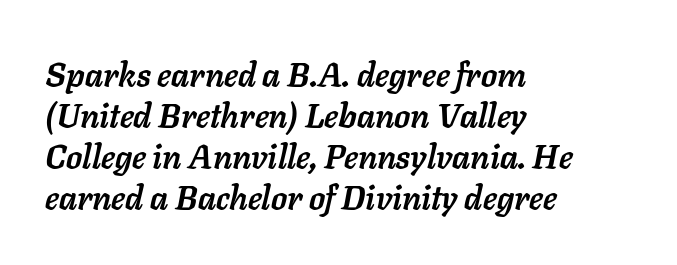
Posture: slanted. Caption: standard tracking, unaltered. The letters advance in unequal steps, a hallmark of proportional type. Does the weight exceed regular? Yes, all the way to bold. Reading down the block, your eye returns to a fixed left position each line.
